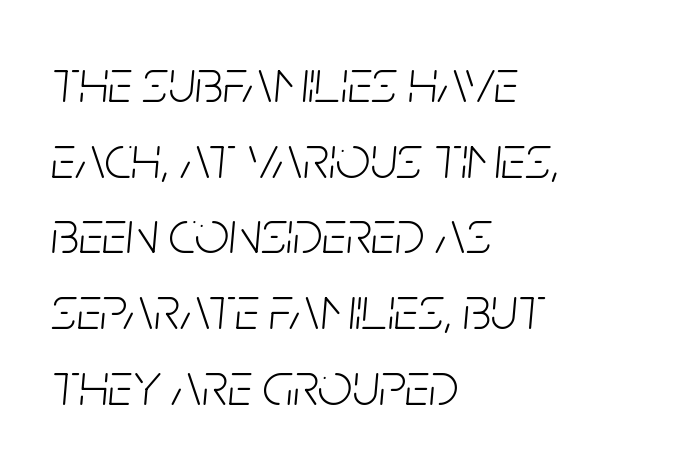
The image shows 61 px light, condensed type, italic (leaning right); set left-aligned, line spacing 1.24x, normal letter spacing, not underlined; low stroke contrast and a large x-height.
